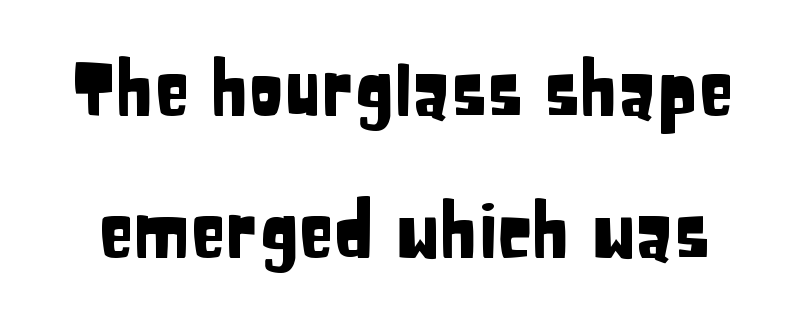
Check where the strokes stop: nothing finishes them off — pure sans. Characters follow at the spacing the type designer built in. These lines stand farther apart than default settings would place them. Varying glyph widths throughout — classic text-font behaviour.
